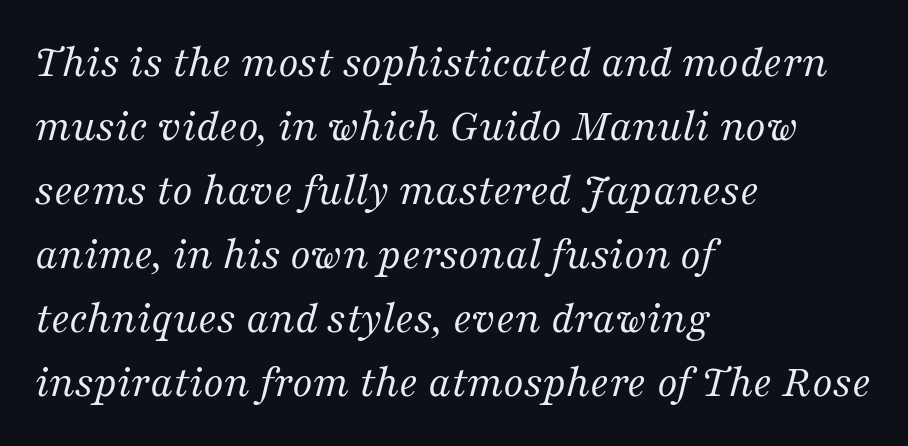
Between one letter and the next there's only the usual sliver of space. Bold? No — there's no thickening of the strokes. Serifs: yes, visible at the terminals of the letterforms. A bare baseline throughout the passage. Is the block centered? No — it sits flush against the left margin. Character widths vary here, with narrow letters taking less room than wide ones.
